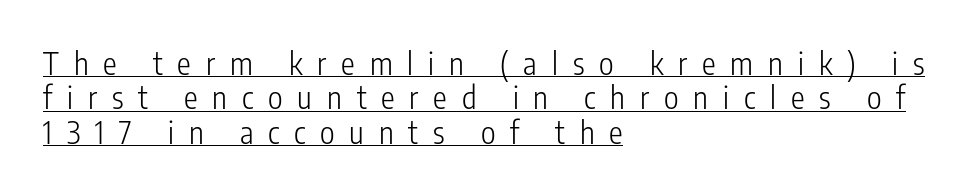
The image shows 31 px light, condensed sans-serif type, upright; set left-aligned, tight line spacing (1.11x), unusually wide letter spacing (+0.48 em), underlined; low stroke contrast and a medium x-height.
